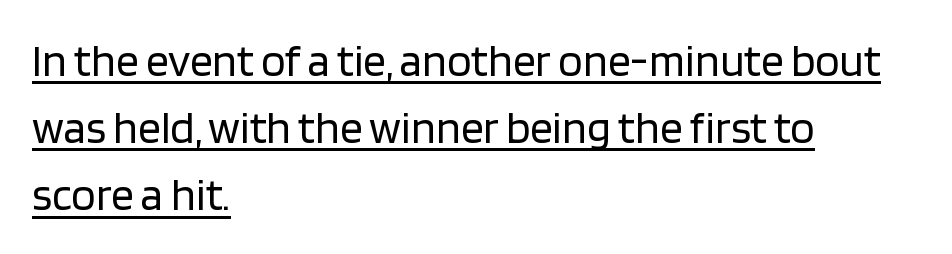
Q: Is the text bold? A: No.
Q: Is the text italic (slanted)? A: No, it is upright.
Q: Is the typeface a serif or a sans-serif typeface? A: Sans-serif.
Q: Is the text underlined? A: Yes.
Q: How is the paragraph aligned? A: Left-aligned.
Q: Is the spacing between letters normal or unusually wide? A: Normal.
Q: Is the spacing between lines tight, normal or loose? A: Normal.
Q: Width (condensed, normal, or wide)? A: Normal.
Q: Stroke contrast? A: Low.
Q: x-height? A: Large.
Q: Monospaced? A: No.
